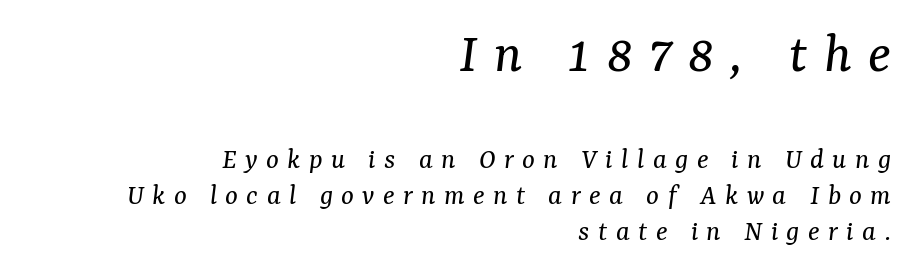
Q: Is the text bold? A: No.
Q: Is the text italic (slanted)? A: Yes, it leans right by about 7 degrees.
Q: Is the typeface a serif or a sans-serif typeface? A: Serif.
Q: Is the text underlined? A: No.
Q: How is the paragraph aligned? A: Right-aligned.
Q: Is the spacing between letters normal or unusually wide? A: Unusually wide.
Q: Which block of text is set in a larger size, the first (top) or the second (bottom)? A: The first (top) one.
Q: Width (condensed, normal, or wide)? A: Normal.
Q: Stroke contrast? A: Medium.
Q: x-height? A: Medium.
Q: Monospaced? A: No.
